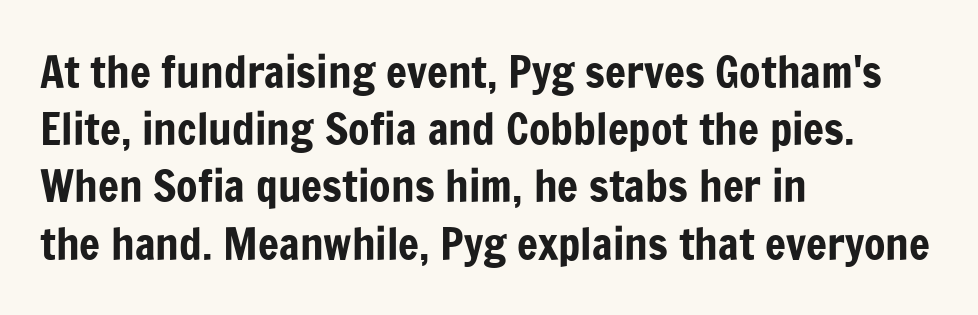
The image shows 44 px condensed sans-serif type, upright; set left-aligned, normal line spacing (1.3x), normal letter spacing, not underlined; low stroke contrast and a medium x-height.
